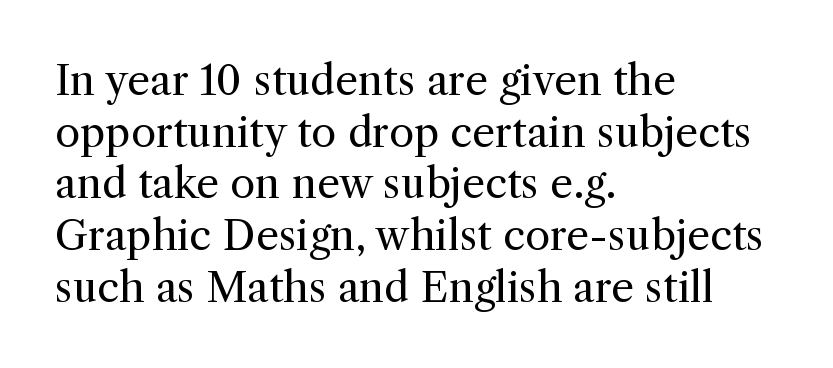
The image shows 41 px regular-weight serif type, upright; set left-aligned, normal line spacing (1.26x), normal letter spacing, not underlined; a medium x-height.
